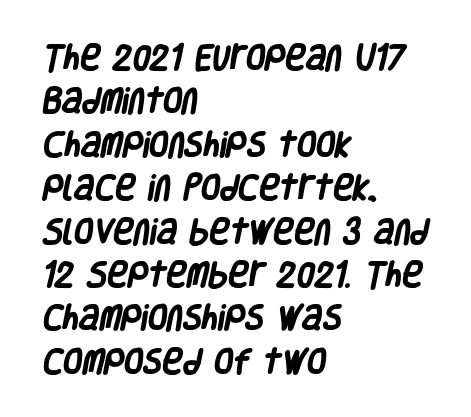
The font is running at its bold setting. Typeset ragged right — the left edge is the straight one. No feet cap the strokes, marking this as sans-serif type. There is no visible air inserted between adjacent glyphs. These lines are rendered in a variable-pitch font.
